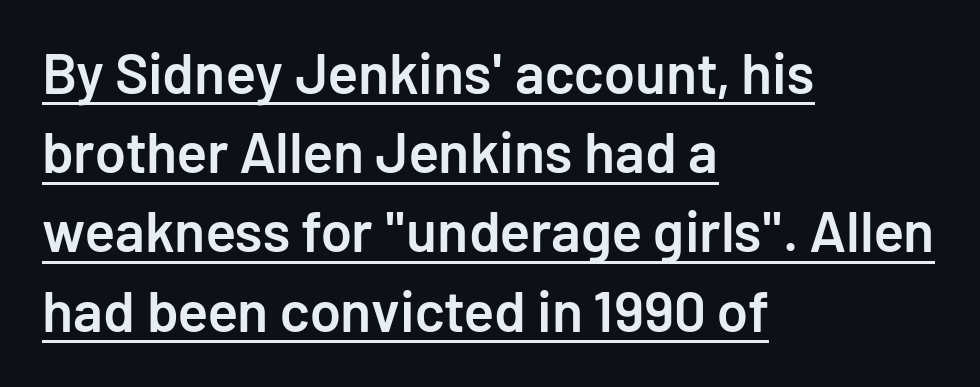
Q: Is the text bold? A: Semi-bold.
Q: Is the text italic (slanted)? A: No, it is upright.
Q: Is the typeface a serif or a sans-serif typeface? A: Sans-serif.
Q: Is the text underlined? A: Yes.
Q: How is the paragraph aligned? A: Left-aligned.
Q: Is the spacing between letters normal or unusually wide? A: Normal.
Q: Is the spacing between lines tight, normal or loose? A: Normal.
Q: Width (condensed, normal, or wide)? A: Normal.
Q: Stroke contrast? A: Low.
Q: x-height? A: Medium.
Q: Monospaced? A: No.
